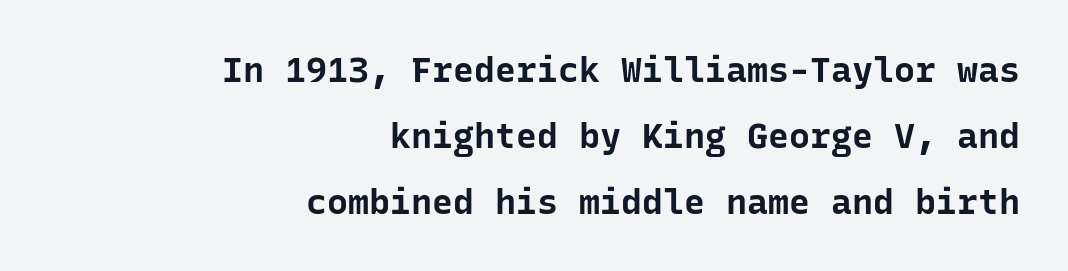
The image shows 35 px bold sans-serif type, upright, monospaced; set right-aligned, line spacing 1.88x, normal letter spacing, not underlined; low stroke contrast and a medium x-height.
